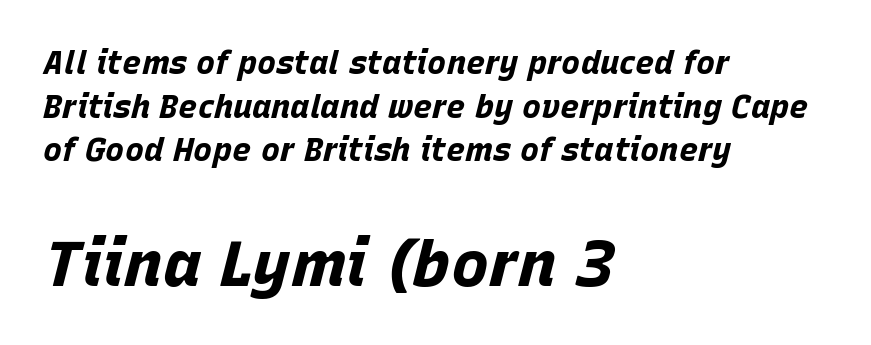
{"italic": "yes", "lean": "right", "slant_degrees": 15, "bold": "yes", "weight": "bold", "width": "normal", "stroke_contrast": "low", "x_height": "large", "monospaced": "no", "underline": "no", "align": "left", "line_spacing": "normal", "line_spacing_ratio": 1.36, "letter_spacing": "normal", "letter_spacing_em": 0.0, "larger_block": "second", "size_ratio": 2.0, "glyph_px": 64}
